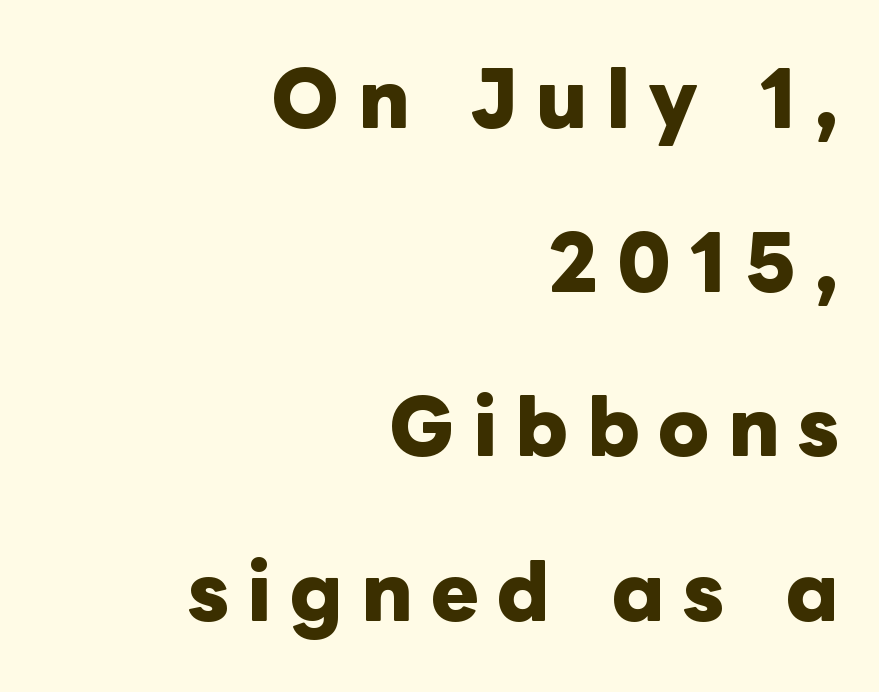
Q: Is the text bold? A: Yes.
Q: Is the text italic (slanted)? A: No, it is upright.
Q: Is the text underlined? A: No.
Q: How is the paragraph aligned? A: Right-aligned.
Q: Is the spacing between letters normal or unusually wide? A: Unusually wide.
Q: Is the spacing between lines tight, normal or loose? A: Loose.
Q: Width (condensed, normal, or wide)? A: Normal.
Q: Stroke contrast? A: Low.
Q: x-height? A: Medium.
Q: Monospaced? A: No.
